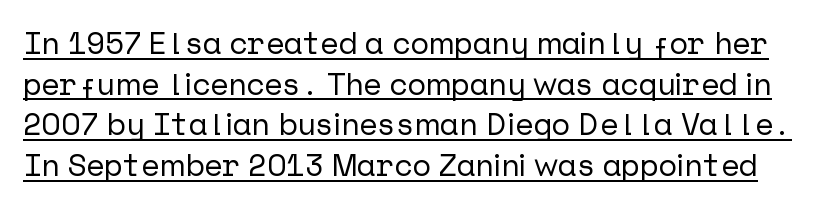
The image shows 31 px sans-serif type, upright; set normal line spacing (1.31x), normal letter spacing, underlined; low stroke contrast and a medium x-height.
